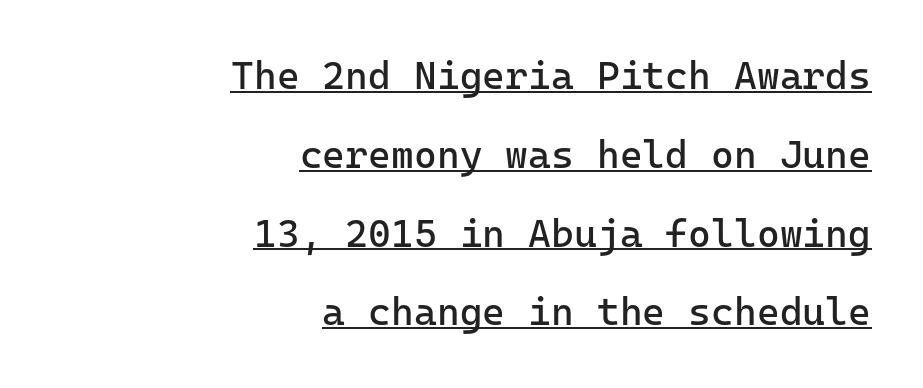
Q: Is the text bold? A: No.
Q: Is the text italic (slanted)? A: No, it is upright.
Q: Is the typeface a serif or a sans-serif typeface? A: Sans-serif.
Q: Is the text underlined? A: Yes.
Q: How is the paragraph aligned? A: Right-aligned.
Q: Is the spacing between letters normal or unusually wide? A: Normal.
Q: Is the spacing between lines tight, normal or loose? A: Loose.
Q: Width (condensed, normal, or wide)? A: Normal.
Q: Stroke contrast? A: Low.
Q: x-height? A: Medium.
Q: Monospaced? A: Yes.
